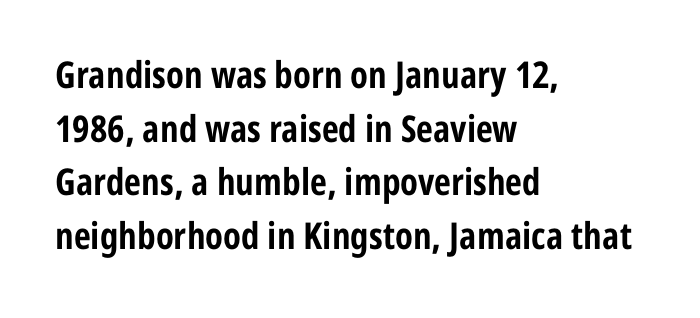
Q: Is the text bold? A: Yes.
Q: Is the text italic (slanted)? A: No, it is upright.
Q: Is the typeface a serif or a sans-serif typeface? A: Sans-serif.
Q: Is the text underlined? A: No.
Q: How is the paragraph aligned? A: Left-aligned.
Q: Is the spacing between letters normal or unusually wide? A: Normal.
Q: Is the spacing between lines tight, normal or loose? A: Normal.
Q: Width (condensed, normal, or wide)? A: Condensed.
Q: Stroke contrast? A: Low.
Q: x-height? A: Medium.
Q: Monospaced? A: No.
